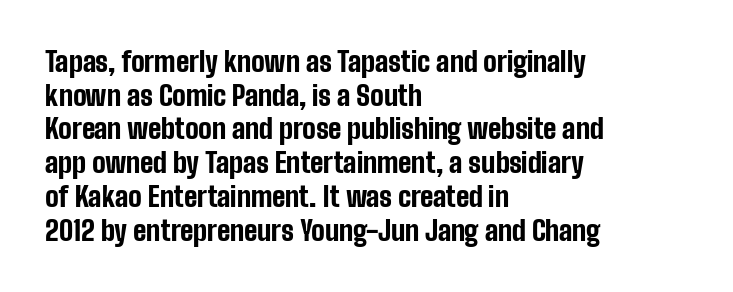
Its strokes are broad and dark, the hallmark of bold type. It's the straight-up-and-down kind of type. Regular leading. Caption: standard tracking, unaltered.
